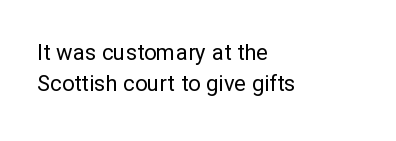
The image shows 22 px text type, upright; set left-aligned, normal line spacing (1.43x), normal letter spacing, not underlined.
